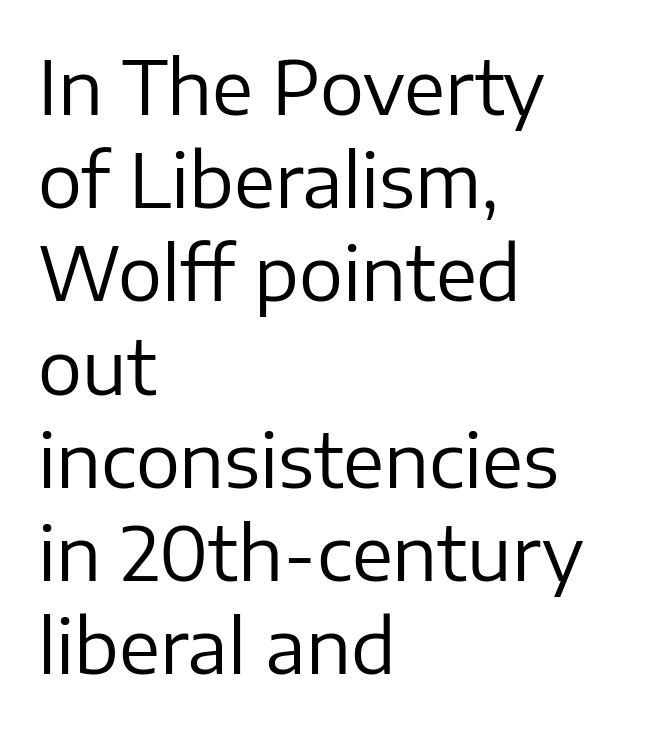
{"serif": "no", "italic": "no", "bold": "no", "weight": "regular", "width": "normal", "stroke_contrast": "low", "x_height": "medium", "monospaced": "no", "underline": "no", "align": "left", "line_spacing": "normal", "line_spacing_ratio": 1.26, "letter_spacing": "normal", "letter_spacing_em": 0.0, "glyph_px": 74}
